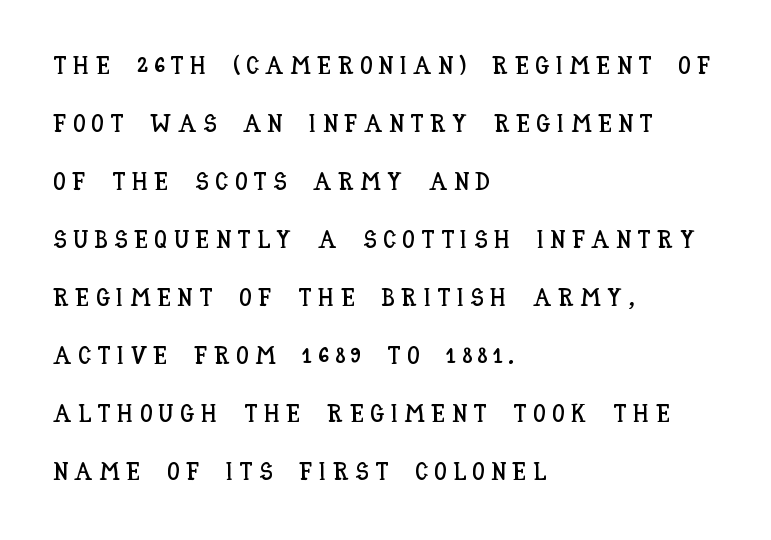
The image shows 25 px text type, upright; set left-aligned, loose line spacing (2.32x), unusually wide letter spacing (+0.26 em), not underlined.
